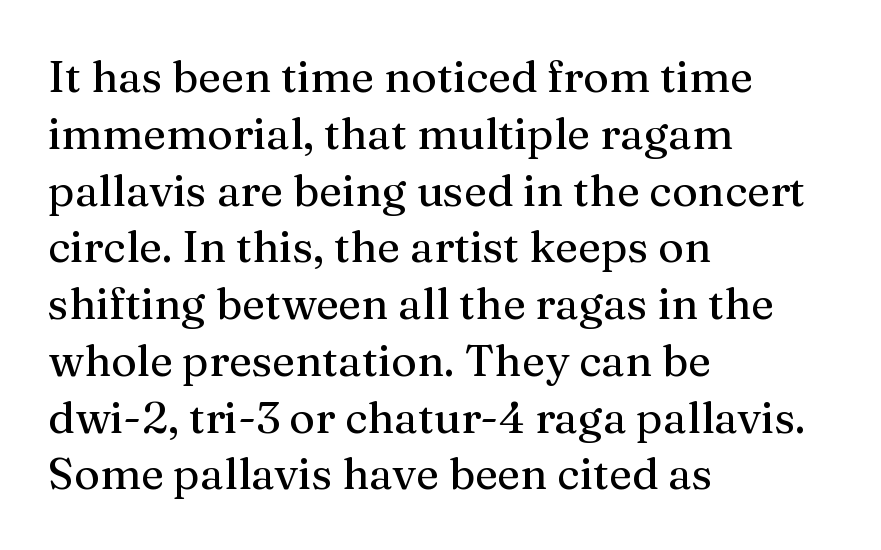
The image shows 44 px serif type, upright; set left-aligned, normal line spacing (1.29x), normal letter spacing, not underlined; medium stroke contrast and a medium x-height.
